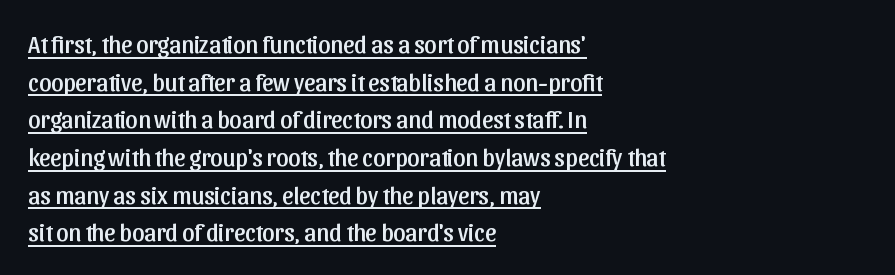
Q: Is the text italic (slanted)? A: No, it is upright.
Q: Is the text underlined? A: Yes.
Q: How is the paragraph aligned? A: Left-aligned.
Q: Is the spacing between letters normal or unusually wide? A: Normal.
Q: Is the spacing between lines tight, normal or loose? A: Normal.
